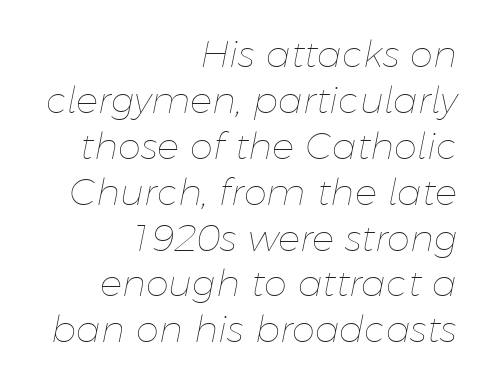
This rendering uses right alignment, leaving the left contour irregular. Each letter keeps its own natural width here, so spacing adapts to shape. This sample uses an oblique cut, with every glyph tilted off the vertical. The passage shown has conventional tracking throughout. The font is comparable to plain body text, perhaps lighter.
